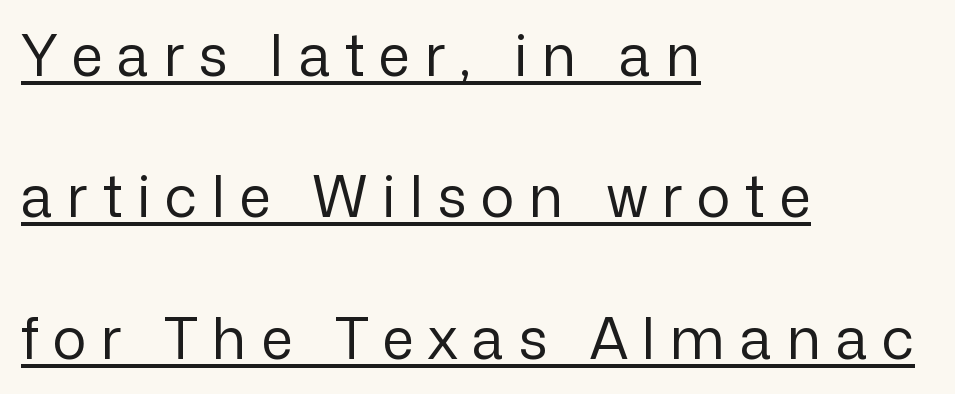
The image shows 57 px regular-weight sans-serif type, upright; set left-aligned, loose line spacing (2.48x), unusually wide letter spacing (+0.26 em), underlined; low stroke contrast and a medium x-height.
